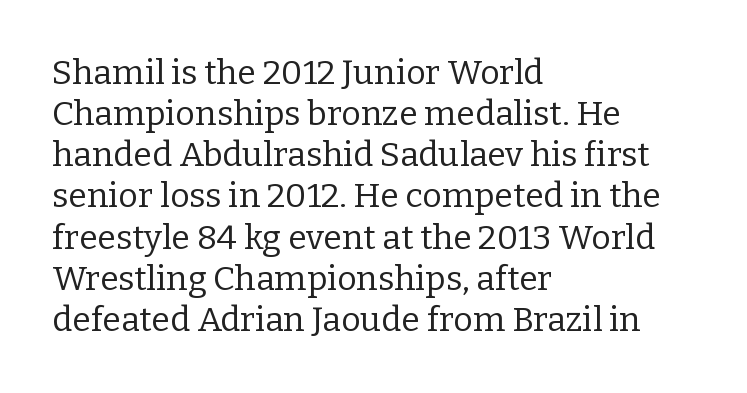
Q: Is the text bold? A: No.
Q: Is the text italic (slanted)? A: No, it is upright.
Q: Is the typeface a serif or a sans-serif typeface? A: Serif.
Q: Is the text underlined? A: No.
Q: How is the paragraph aligned? A: Left-aligned.
Q: Is the spacing between letters normal or unusually wide? A: Normal.
Q: Width (condensed, normal, or wide)? A: Normal.
Q: Stroke contrast? A: Low.
Q: x-height? A: Medium.
Q: Monospaced? A: No.
